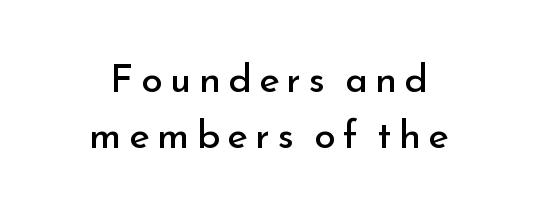
The space directly below the letters is spotless. Stems and bowls with no extra thickness — not bold. In terms of posture, this sample is upright. Note the varied advance widths — an 'i' is clearly narrower than an 'm'. Is there much room between lines? A standard amount, neither cramped nor airy.
